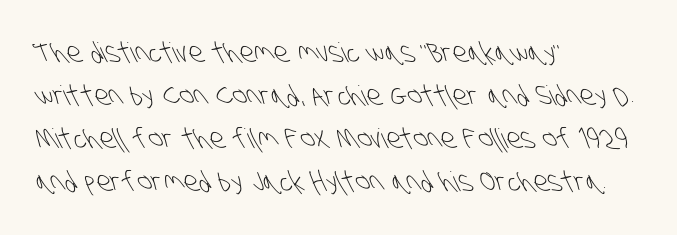
Q: Is the text bold? A: No.
Q: Is the text underlined? A: No.
Q: How is the paragraph aligned? A: Left-aligned.
Q: Is the spacing between letters normal or unusually wide? A: Normal.
Q: Is the spacing between lines tight, normal or loose? A: Normal.
